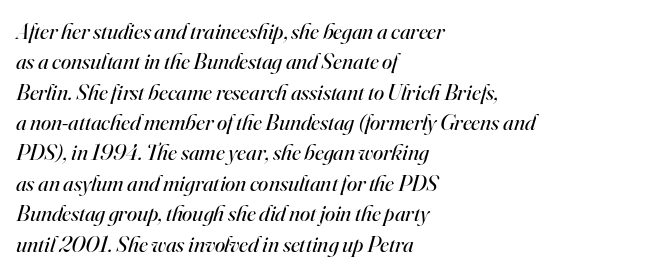
The image shows 23 px text type, italic (leaning right); set left-aligned, normal line spacing (1.32x), normal letter spacing, not underlined.
